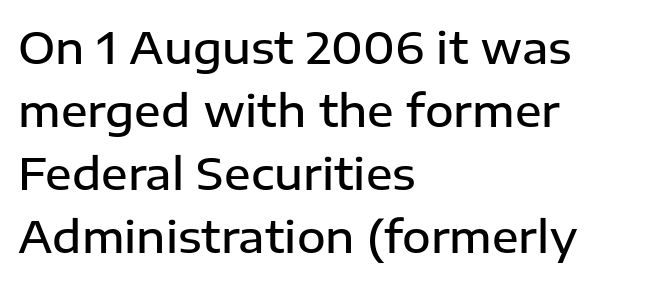
The face used here is rendered with its standard letterfit. In CSS terms this would be text-align: left. Look at the bottom of the vertical strokes: they stop flat, with no serifs. Compared with typical paragraphs, the rows here are spaced about the same.
